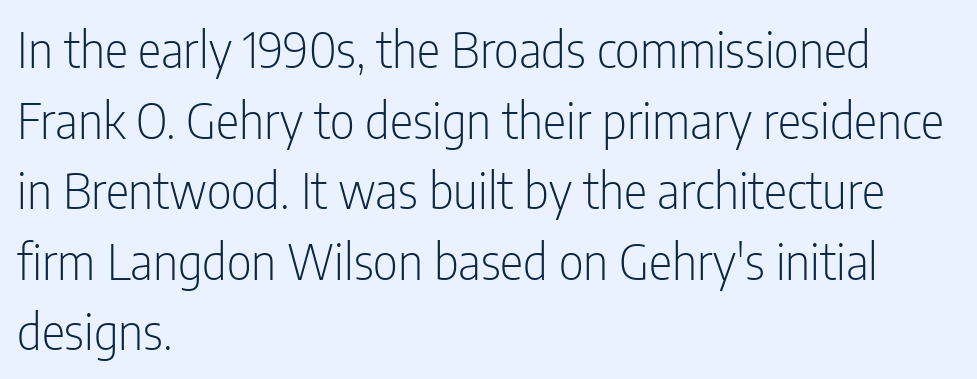
The image shows 49 px light, condensed sans-serif type, upright; set left-aligned, normal line spacing (1.44x), normal letter spacing, not underlined; low stroke contrast and a medium x-height.
